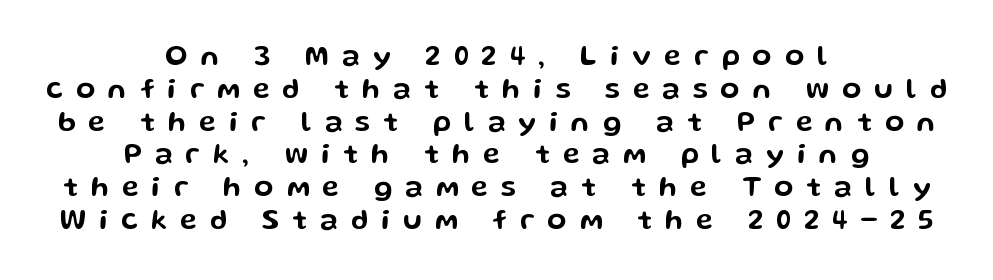
The image shows 28 px wide sans-serif type, upright; set centered, line spacing 1.17x, unusually wide letter spacing (+0.47 em), not underlined; low stroke contrast and a medium x-height.
